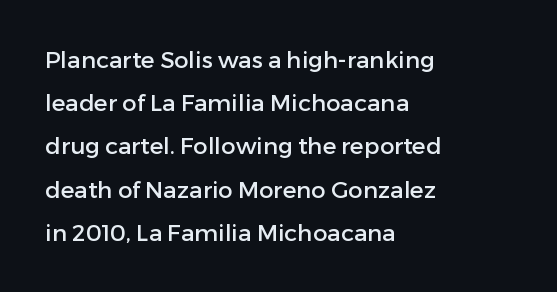
The image shows 23 px text type, upright; set left-aligned, line spacing 1.88x, normal letter spacing, not underlined.
